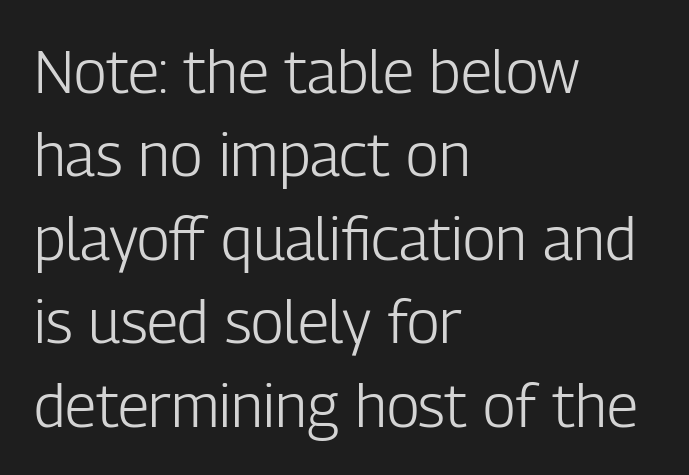
Q: Is the text bold? A: No.
Q: Is the text italic (slanted)? A: No, it is upright.
Q: Is the typeface a serif or a sans-serif typeface? A: Sans-serif.
Q: Is the text underlined? A: No.
Q: How is the paragraph aligned? A: Left-aligned.
Q: Is the spacing between letters normal or unusually wide? A: Normal.
Q: Is the spacing between lines tight, normal or loose? A: Normal.
Q: Width (condensed, normal, or wide)? A: Condensed.
Q: Stroke contrast? A: Low.
Q: x-height? A: Medium.
Q: Monospaced? A: No.
